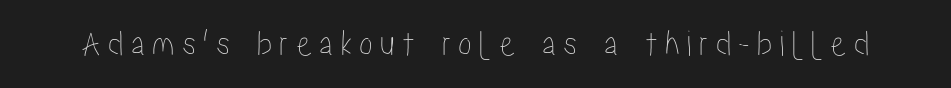
{"italic": "no", "width": "condensed", "stroke_contrast": "low", "x_height": "medium", "monospaced": "no", "underline": "no", "glyph_px": 37}
